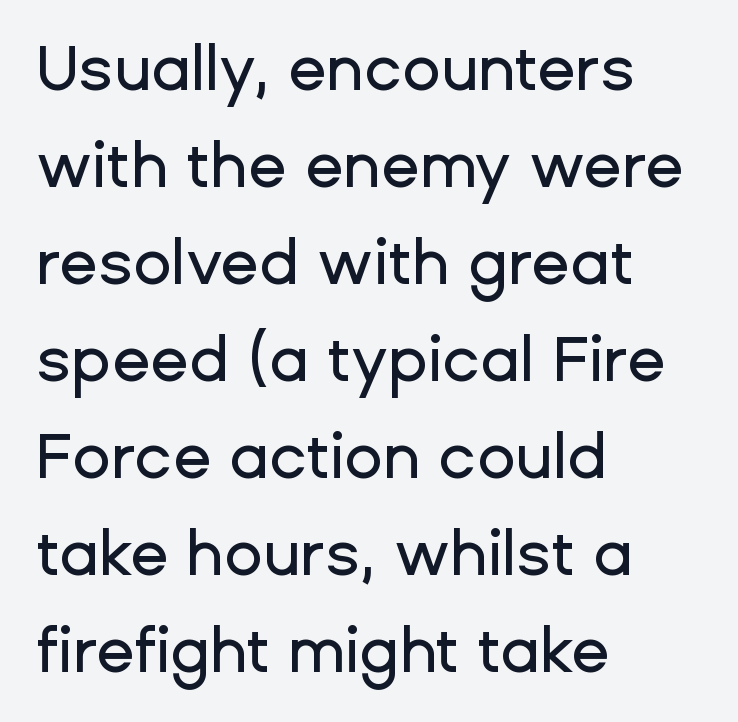
The image shows 63 px sans-serif type, upright; set left-aligned, normal line spacing (1.54x), normal letter spacing, not underlined; low stroke contrast and a medium x-height.
